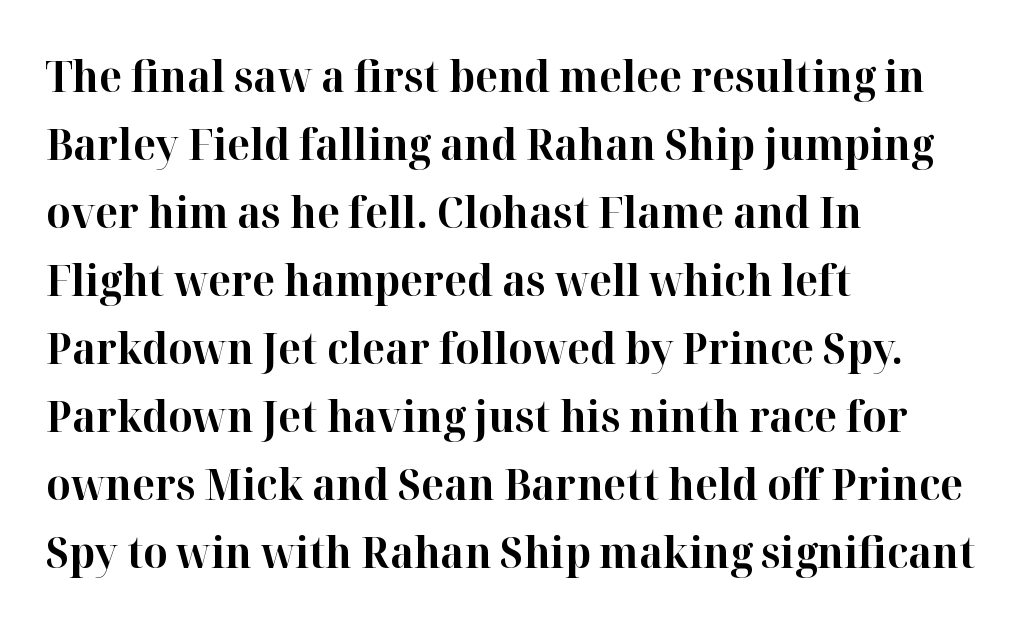
What stands out about the letter spacing? Nothing — it is the standard amount. The passage shown stacks its lines at a standard gap. You could not count columns in this text — the font is proportionally spaced. Vertical strokes here are truly vertical.
